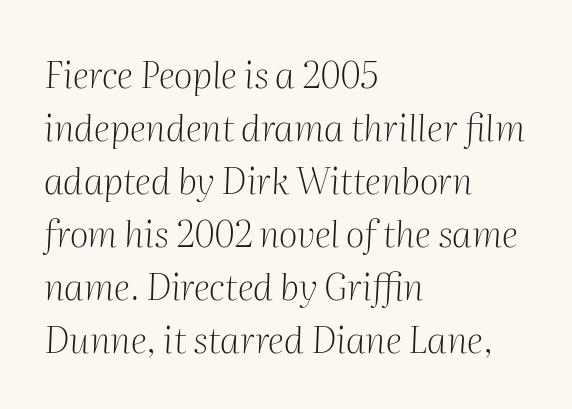
Spacing verdict: proportional, widths tailored to each character. Whoever set this chose a conventional vertical rhythm. Standard letterfit; no display-style spreading of the glyphs. There's an unmistakable incline to the writing here.
